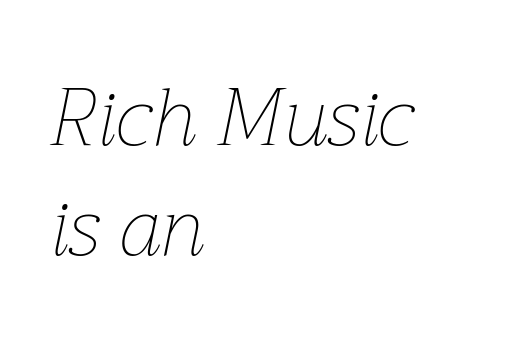
The typeface has the unassuming heft of standard copy or less. Leftover space on each line is placed entirely after the last word. There is no visible air inserted between adjacent glyphs. A bare baseline throughout the passage. A typesetter would call this proportional, since set widths differ per character. In terms of posture, this sample is oblique.
